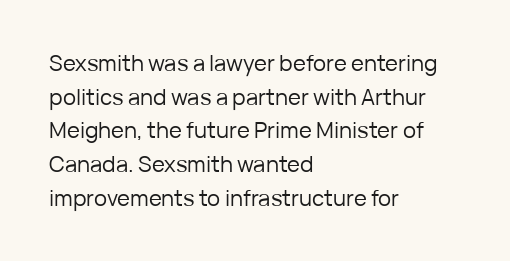
Q: Is the text bold? A: No.
Q: Is the text italic (slanted)? A: No, it is upright.
Q: Is the text underlined? A: No.
Q: How is the paragraph aligned? A: Left-aligned.
Q: Is the spacing between letters normal or unusually wide? A: Normal.
Q: Is the spacing between lines tight, normal or loose? A: Normal.
